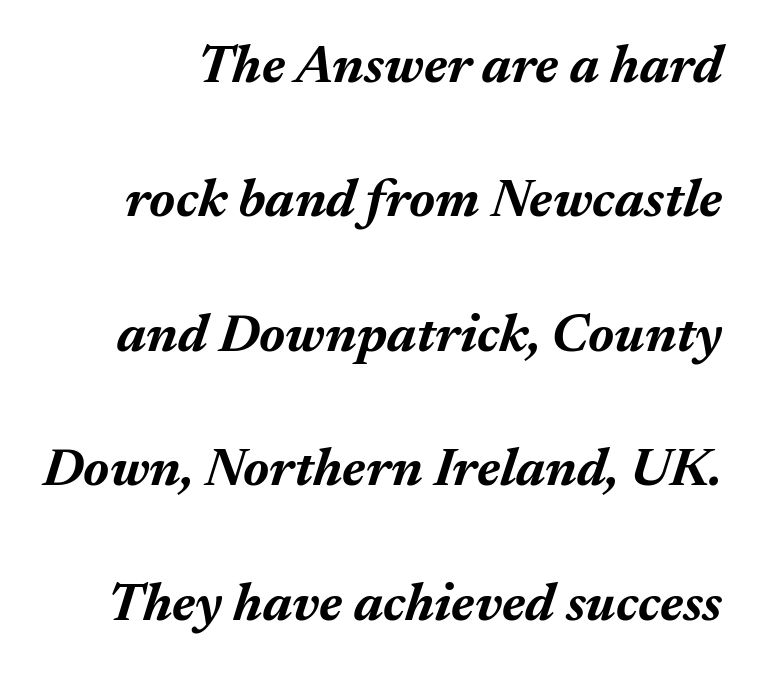
The whole block is typeset with a tilt. This sample has the flowing, uneven cadence of proportional lettering. Successive baselines arrive slowly, with a big drop between each. Honestly, there is no underline to notice here at all. The rendering keeps characters at their native spacing.
